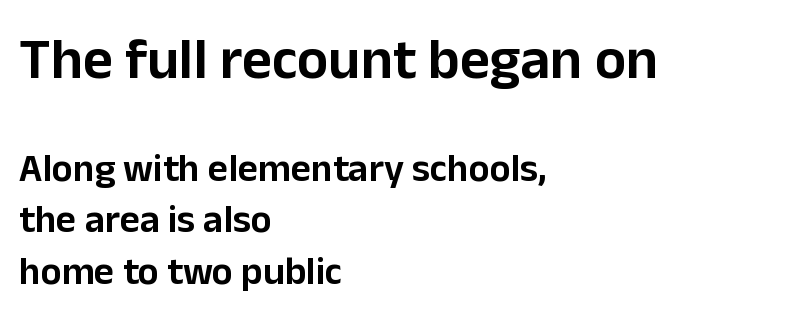
The axis of the letterforms is exactly vertical. I'd call this a sans setting — the letters go barefoot. The letterforms sit shoulder to shoulder at normal distance. The lines are quadded left. Proportional: the letters do not fall into vertical columns.
